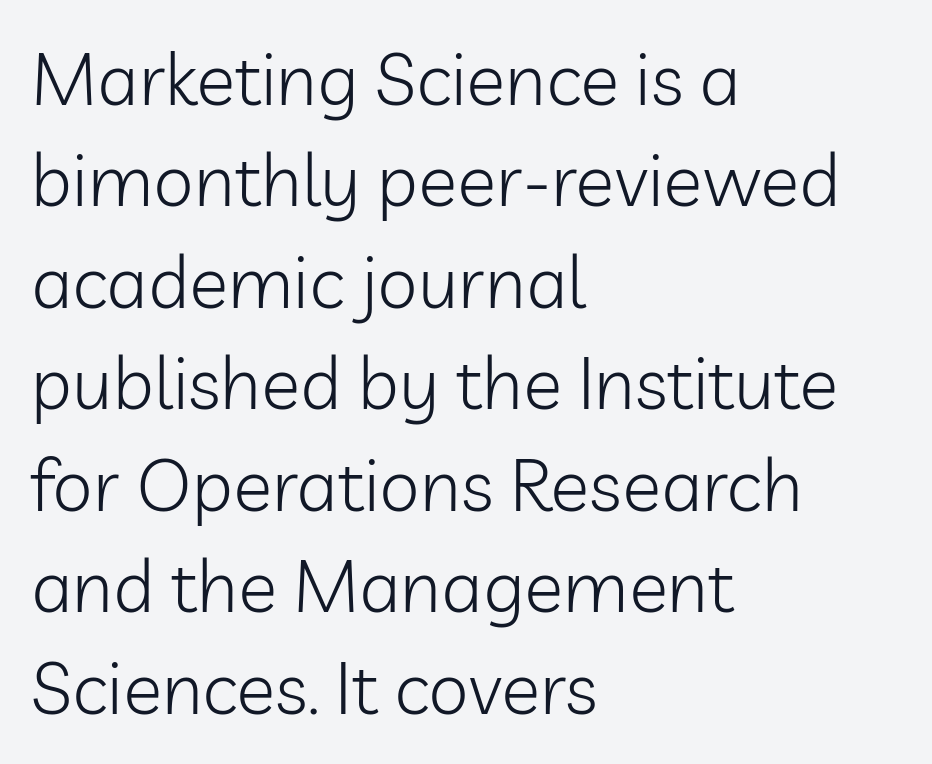
Q: Is the text bold? A: No.
Q: Is the text italic (slanted)? A: No, it is upright.
Q: Is the typeface a serif or a sans-serif typeface? A: Sans-serif.
Q: Is the text underlined? A: No.
Q: How is the paragraph aligned? A: Left-aligned.
Q: Is the spacing between letters normal or unusually wide? A: Normal.
Q: Is the spacing between lines tight, normal or loose? A: Normal.
Q: Width (condensed, normal, or wide)? A: Normal.
Q: Stroke contrast? A: Low.
Q: x-height? A: Medium.
Q: Monospaced? A: No.
